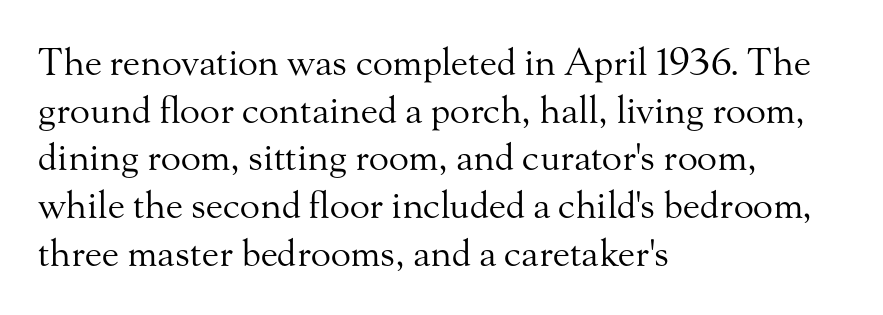
Old-style or modern, the face here clearly has serifs. The lines are quadded left. Unlike italic type, these characters show no tilt at all. Letters have the restrained weight of plain body copy at most.
